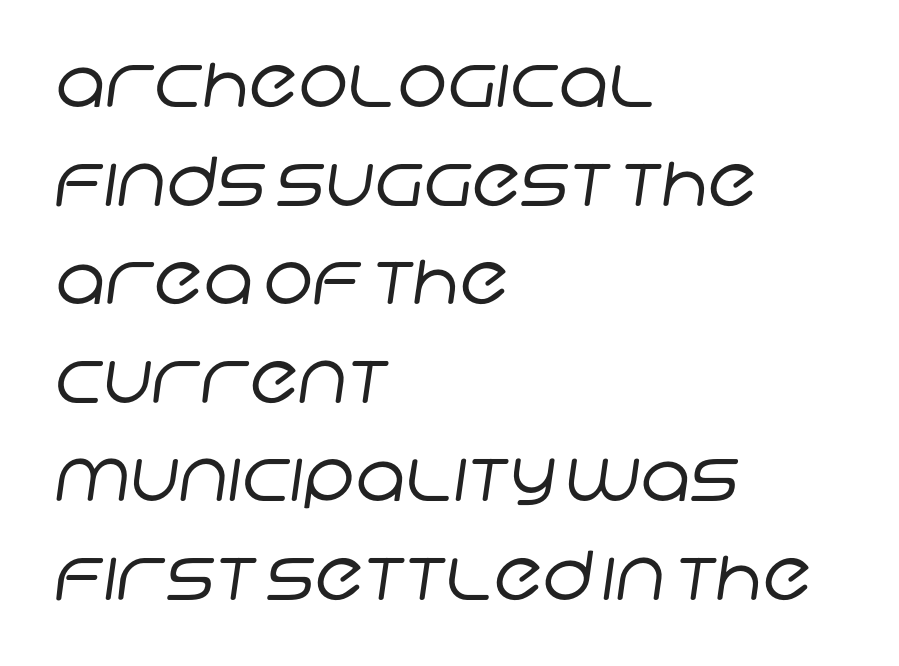
A typesetter would label this face a sans. Horizontal alignment here is leftward, the default for most running prose. Short note: letters normally spaced. This sample has the flowing, uneven cadence of proportional lettering.
